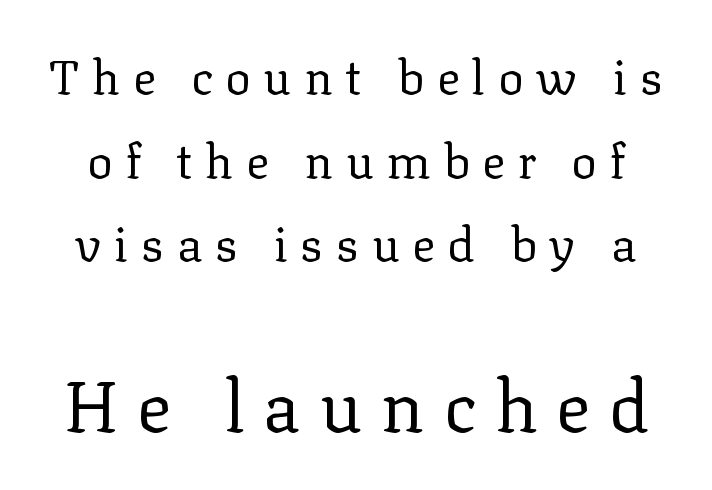
Stroke mass is kept to a normal reading level or below. Quick note: underline off. The face used here is rendered with a markedly widened letterfit. Here the second block reads like a headline and the first like body copy. Posture: upright roman. Note the varied advance widths — an 'i' is clearly narrower than an 'm'.
